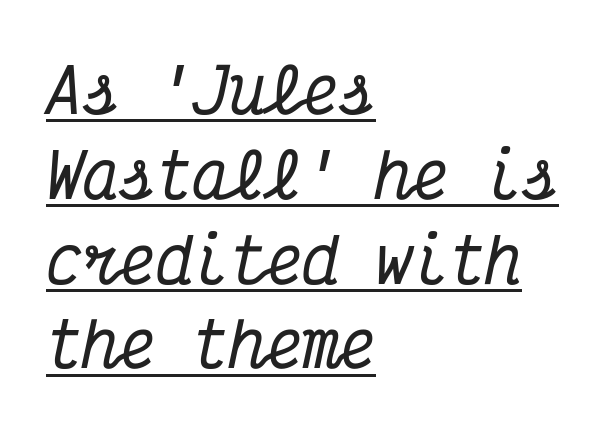
The image shows 61 px condensed serif type, italic (leaning right), monospaced; set left-aligned, normal line spacing (1.39x), normal letter spacing, underlined; medium stroke contrast and a medium x-height.
